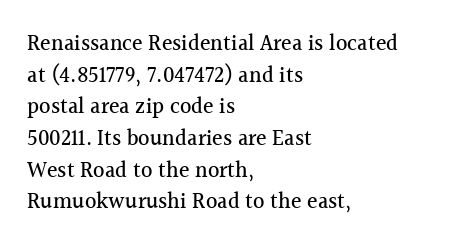
Q: Is the text italic (slanted)? A: No, it is upright.
Q: Is the text underlined? A: No.
Q: How is the paragraph aligned? A: Left-aligned.
Q: Is the spacing between letters normal or unusually wide? A: Normal.
Q: Is the spacing between lines tight, normal or loose? A: Normal.
